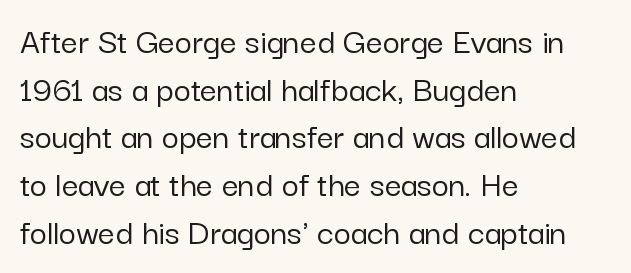
The image shows 37 px sans-serif type, upright; set left-aligned, normal line spacing (1.29x), normal letter spacing, not underlined; low stroke contrast and a medium x-height.
